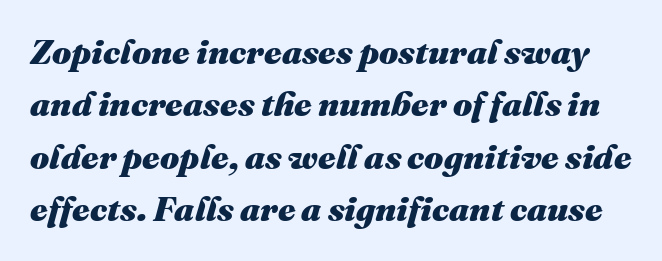
Look at the stroke-to-counter ratio: heavy, a bold. Glyph-to-glyph distance matches everyday printed text. The space between consecutive lines is moderate. Rule under the text: the space is simply empty. A typesetter would call this proportional, since set widths differ per character. Does the lettering tilt? It does — this is italic.
